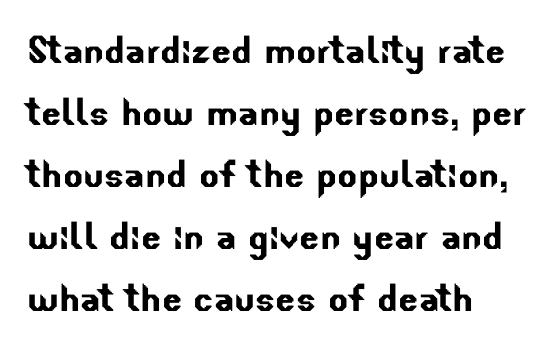
Q: Is the typeface a serif or a sans-serif typeface? A: Sans-serif.
Q: Is the text underlined? A: No.
Q: How is the paragraph aligned? A: Left-aligned.
Q: Is the spacing between letters normal or unusually wide? A: Normal.
Q: Is the spacing between lines tight, normal or loose? A: Normal.
Q: Width (condensed, normal, or wide)? A: Normal.
Q: Stroke contrast? A: Low.
Q: x-height? A: Small.
Q: Monospaced? A: No.
